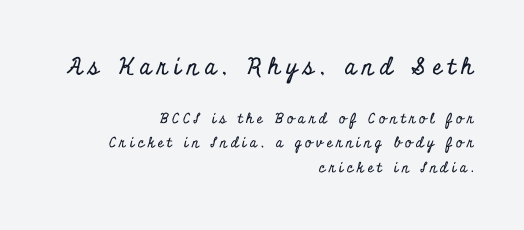
A clean baseline with only descenders dipping below it. The letterforms stand isolated, each surrounded by extra space. Horizontally, the lines are justified to the trailing edge only.
